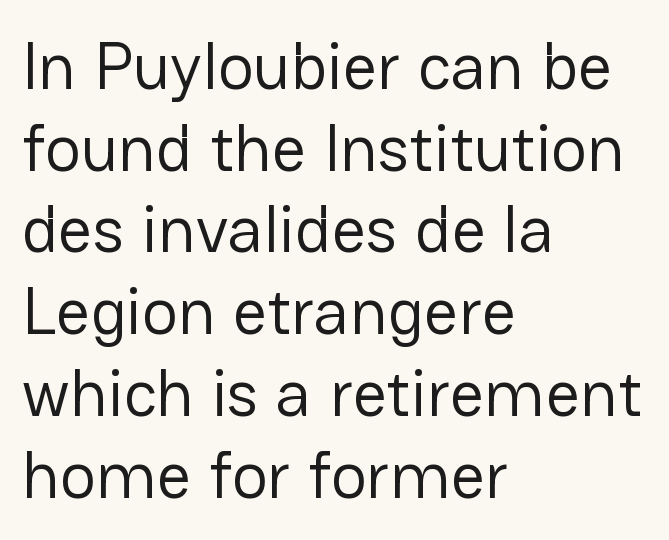
The image shows 67 px regular-weight sans-serif type, upright; set left-aligned, line spacing 1.22x, normal letter spacing, not underlined; low stroke contrast and a medium x-height.
